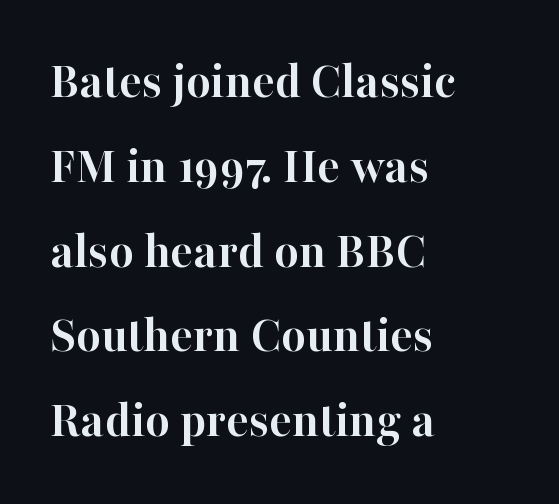
The typesetter chose a ragged-right arrangement here. Is this a fixed-width face? No — the glyphs have proportional, varying widths. Note: serifs present on the glyphs. Descender tails drop into unmarked territory. Letter spacing: default.
